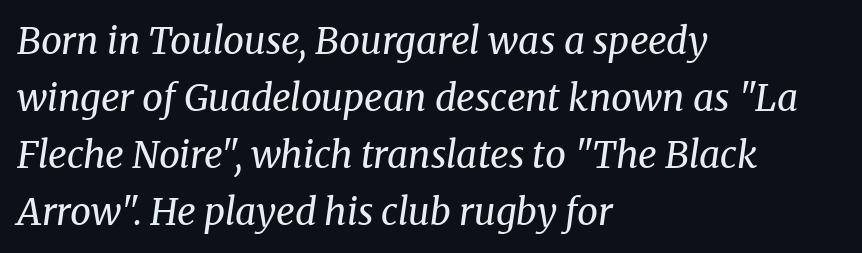
Q: Is the text bold? A: No.
Q: Is the text italic (slanted)? A: Yes, it leans right by about 8 degrees.
Q: Is the typeface a serif or a sans-serif typeface? A: Serif.
Q: Is the text underlined? A: No.
Q: How is the paragraph aligned? A: Left-aligned.
Q: Is the spacing between letters normal or unusually wide? A: Normal.
Q: Is the spacing between lines tight, normal or loose? A: Normal.
Q: Width (condensed, normal, or wide)? A: Normal.
Q: Stroke contrast? A: Medium.
Q: x-height? A: Medium.
Q: Monospaced? A: No.
